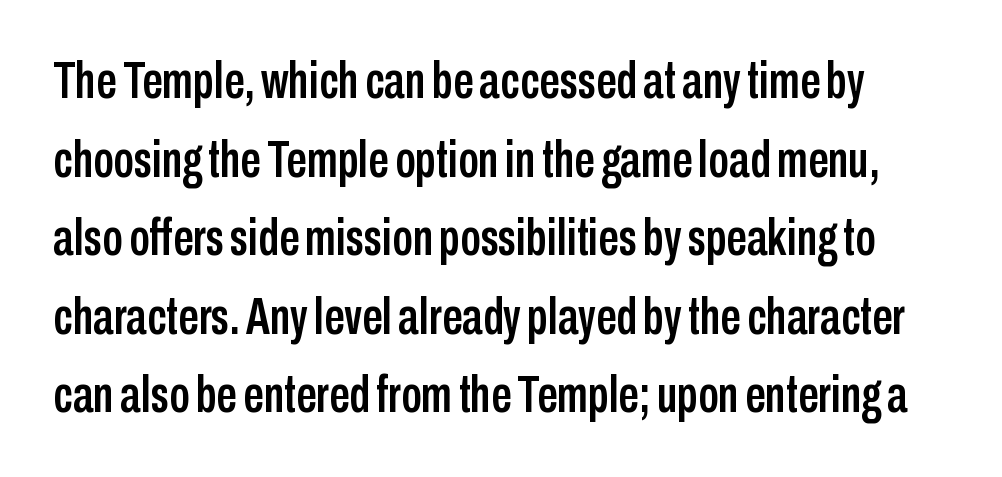
You could not count columns in this text — the font is proportionally spaced. The baseline area is clear. Baseline-to-baseline distance is the conventional proportion of letter height. This rendering employs a face without finishing strokes, i.e., a sans-serif. Honestly, the letter spacing is just normal — you wouldn't notice it. Nope, not italic — everything's standing straight.
